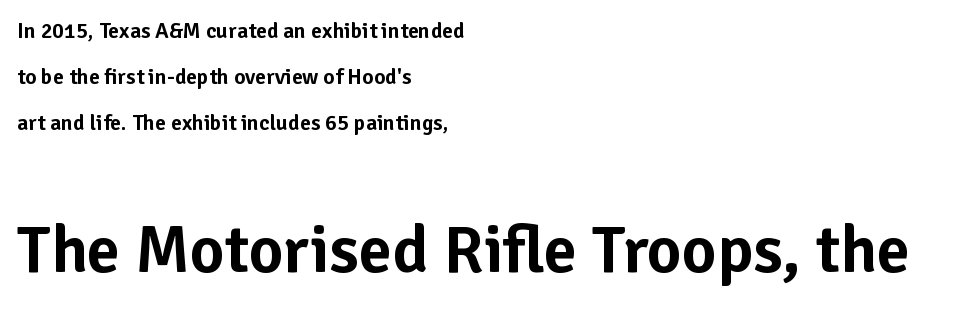
{"serif": "no", "italic": "no", "width": "normal", "stroke_contrast": "low", "x_height": "medium", "monospaced": "no", "underline": "no", "align": "left", "line_spacing": "loose", "line_spacing_ratio": 2.09, "letter_spacing": "normal", "letter_spacing_em": 0.0, "larger_block": "second", "size_ratio": 3.05, "glyph_px": 67}
